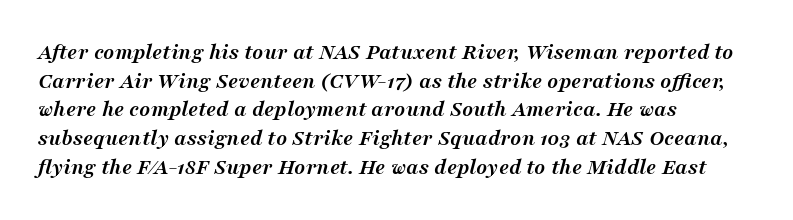
Q: Is the text bold? A: Yes.
Q: Is the text italic (slanted)? A: Yes, it leans right by about 16 degrees.
Q: Is the text underlined? A: No.
Q: How is the paragraph aligned? A: Left-aligned.
Q: Is the spacing between letters normal or unusually wide? A: Normal.
Q: Is the spacing between lines tight, normal or loose? A: Normal.
